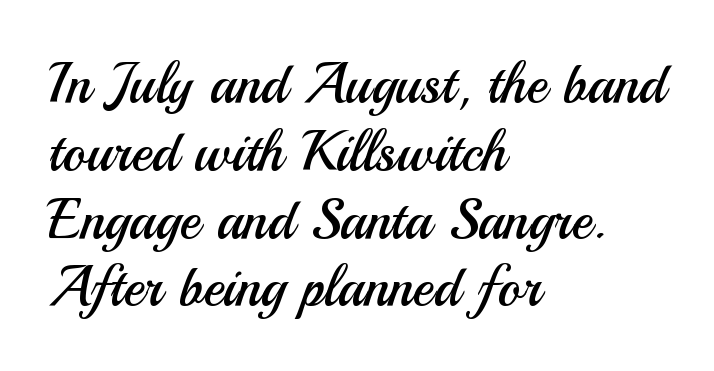
The image shows 56 px regular-weight sans-serif type; set left-aligned, line spacing 1.21x, normal letter spacing, not underlined; medium stroke contrast and a small x-height.
